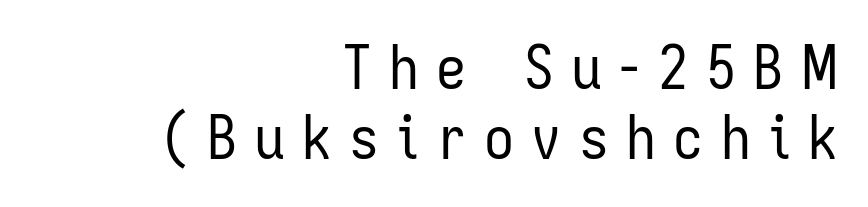
Q: Is the text bold? A: No.
Q: Is the text italic (slanted)? A: No, it is upright.
Q: Is the typeface a serif or a sans-serif typeface? A: Sans-serif.
Q: Is the text underlined? A: No.
Q: How is the paragraph aligned? A: Right-aligned.
Q: Is the spacing between letters normal or unusually wide? A: Unusually wide.
Q: Width (condensed, normal, or wide)? A: Condensed.
Q: Stroke contrast? A: Low.
Q: x-height? A: Medium.
Q: Monospaced? A: No.
